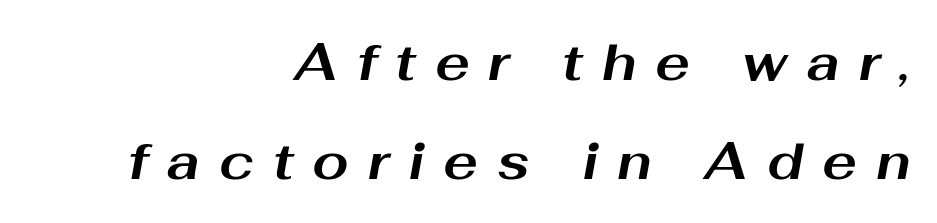
The image shows 52 px bold, wide type, italic (leaning right); set right-aligned, loose line spacing (1.91x), unusually wide letter spacing (+0.36 em), not underlined; medium stroke contrast and a medium x-height.
